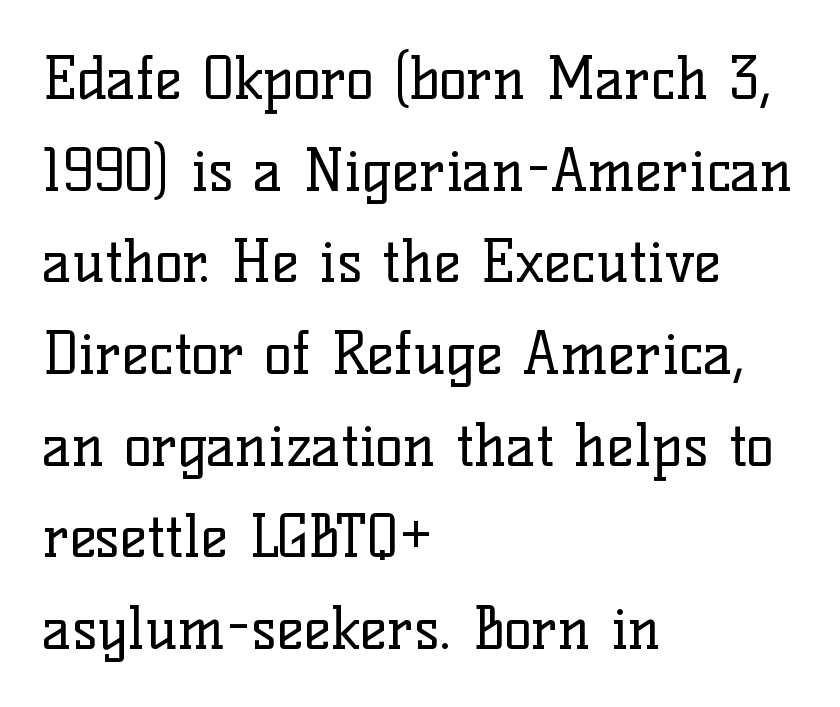
The image shows 58 px regular-weight serif type, upright; set left-aligned, normal line spacing (1.58x), normal letter spacing, not underlined; low stroke contrast and a medium x-height.
